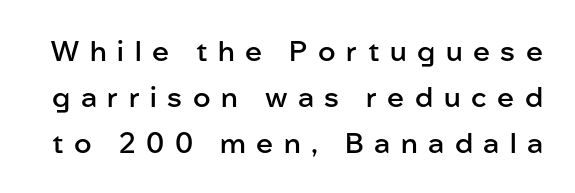
Q: Is the text bold? A: Semi-bold.
Q: Is the text italic (slanted)? A: No, it is upright.
Q: Is the typeface a serif or a sans-serif typeface? A: Sans-serif.
Q: Is the text underlined? A: No.
Q: Is the spacing between letters normal or unusually wide? A: Unusually wide.
Q: Is the spacing between lines tight, normal or loose? A: Normal.
Q: Width (condensed, normal, or wide)? A: Normal.
Q: Stroke contrast? A: Low.
Q: x-height? A: Medium.
Q: Monospaced? A: No.
